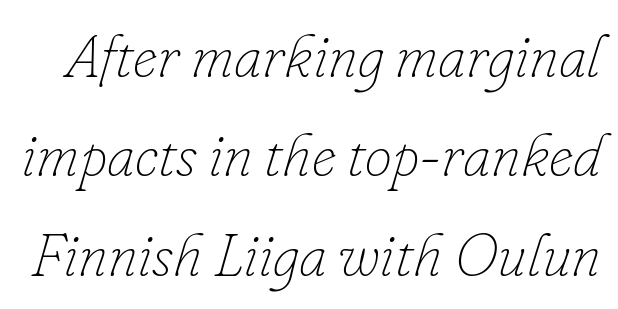
Note the varied advance widths — an 'i' is clearly narrower than an 'm'. Notice how descenders clear the ascenders below comfortably — that's standard leading. Nobody drew a line under any word here. The strokes carry an ordinary text weight at most. The letters sit at their default tracking, neither squeezed nor spread.
